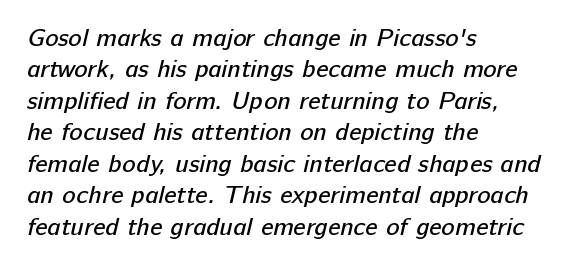
No extra ink here — the face is not bold. Underlining? Definitely not there. Glyph-to-glyph distance matches everyday printed text. The lines in this sample share a left origin and differ only in where they stop.
